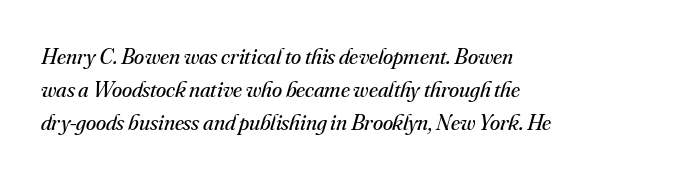
The image shows 23 px text type, italic (leaning right); set left-aligned, normal line spacing (1.43x), normal letter spacing, not underlined.
